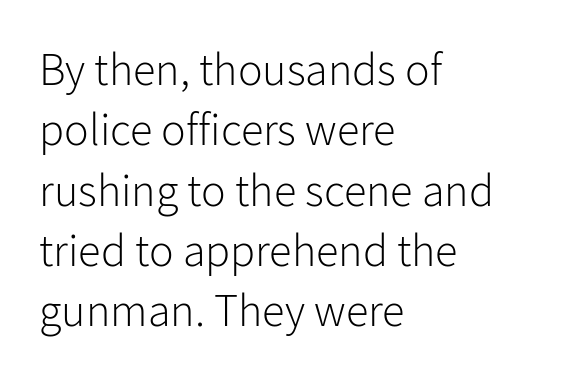
Q: Is the text bold? A: No.
Q: Is the text italic (slanted)? A: No, it is upright.
Q: Is the typeface a serif or a sans-serif typeface? A: Sans-serif.
Q: Is the text underlined? A: No.
Q: How is the paragraph aligned? A: Left-aligned.
Q: Is the spacing between letters normal or unusually wide? A: Normal.
Q: Is the spacing between lines tight, normal or loose? A: Normal.
Q: Width (condensed, normal, or wide)? A: Normal.
Q: Stroke contrast? A: Low.
Q: x-height? A: Medium.
Q: Monospaced? A: No.
